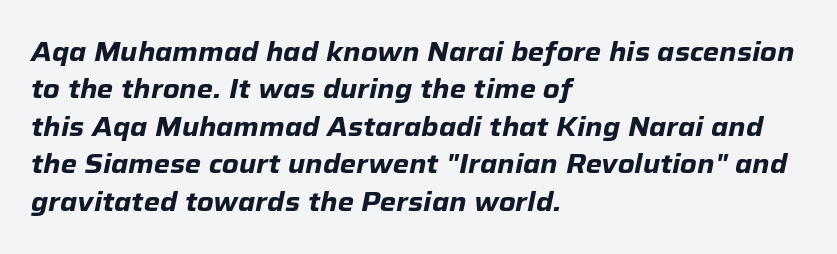
Q: Is the text bold? A: Yes.
Q: Is the text italic (slanted)? A: Yes, it leans right by about 12 degrees.
Q: Is the text underlined? A: No.
Q: How is the paragraph aligned? A: Left-aligned.
Q: Is the spacing between letters normal or unusually wide? A: Normal.
Q: Is the spacing between lines tight, normal or loose? A: Normal.
